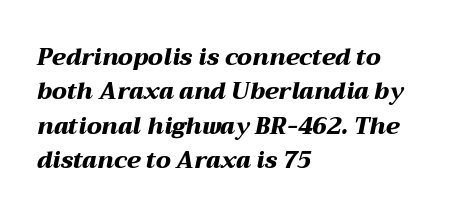
Q: Is the text bold? A: Yes.
Q: Is the text italic (slanted)? A: Yes, it leans right by about 12 degrees.
Q: Is the text underlined? A: No.
Q: How is the paragraph aligned? A: Left-aligned.
Q: Is the spacing between letters normal or unusually wide? A: Normal.
Q: Is the spacing between lines tight, normal or loose? A: Normal.
